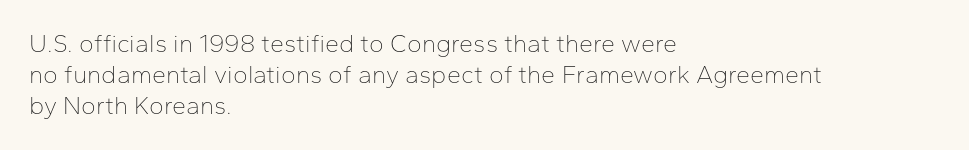
Q: Is the text bold? A: No.
Q: Is the text italic (slanted)? A: No, it is upright.
Q: Is the text underlined? A: No.
Q: How is the paragraph aligned? A: Left-aligned.
Q: Is the spacing between letters normal or unusually wide? A: Normal.
